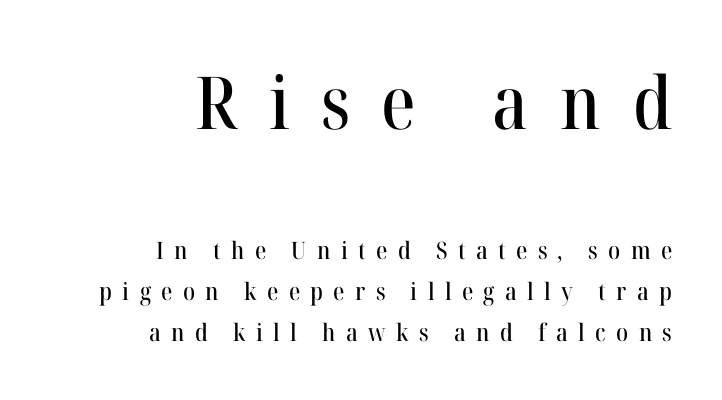
Q: Is the text italic (slanted)? A: No, it is upright.
Q: Is the typeface a serif or a sans-serif typeface? A: Serif.
Q: Is the text underlined? A: No.
Q: How is the paragraph aligned? A: Right-aligned.
Q: Is the spacing between letters normal or unusually wide? A: Unusually wide.
Q: Which block of text is set in a larger size, the first (top) or the second (bottom)? A: The first (top) one.
Q: Width (condensed, normal, or wide)? A: Normal.
Q: Stroke contrast? A: High.
Q: x-height? A: Medium.
Q: Monospaced? A: No.
